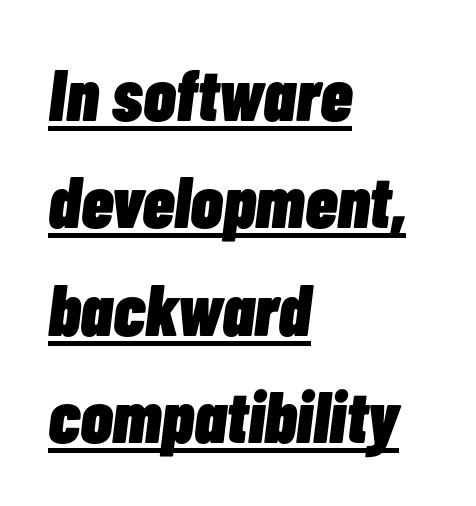
Here the designer chose a conventional face with non-uniform glyph widths. How would I describe the line gaps? Plain and ordinary. The text carries the slant typical of an italic or oblique font. Caption: lettering with a line underneath. Left-aligned paragraph, ragged on the right.
